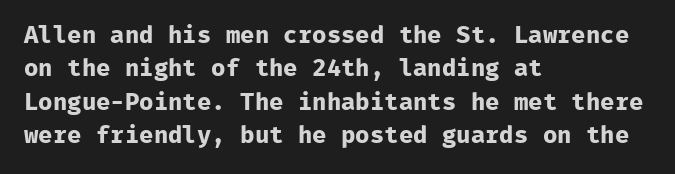
Q: Is the text bold? A: Yes.
Q: Is the text italic (slanted)? A: No, it is upright.
Q: Is the text underlined? A: No.
Q: How is the paragraph aligned? A: Left-aligned.
Q: Is the spacing between letters normal or unusually wide? A: Normal.
Q: Is the spacing between lines tight, normal or loose? A: Normal.
